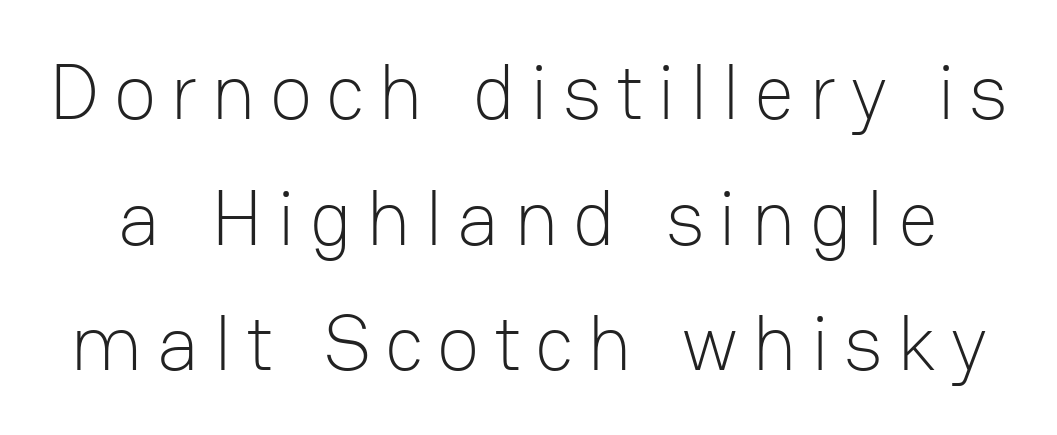
{"serif": "no", "italic": "no", "bold": "no", "weight": "light", "width": "normal", "stroke_contrast": "low", "x_height": "medium", "monospaced": "no", "underline": "no", "line_spacing": "normal", "line_spacing_ratio": 1.59, "glyph_px": 79}
